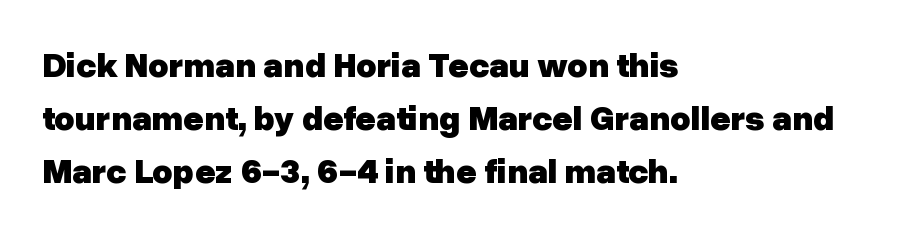
What's the leading like? Ordinary, nothing unusual. Posture: vertical. Only glyphs here, with clear space below each row. Is this a fixed-width face? No — the glyphs have proportional, varying widths. Compared with typical body copy, the letter spacing here is the same.
